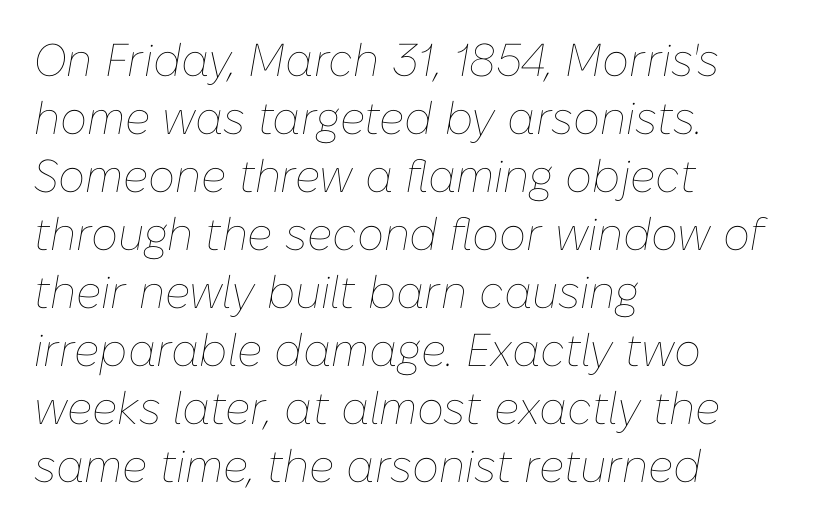
The image shows 46 px thin type, italic (leaning right); set left-aligned, normal line spacing (1.26x), normal letter spacing, not underlined; low stroke contrast and a medium x-height.
